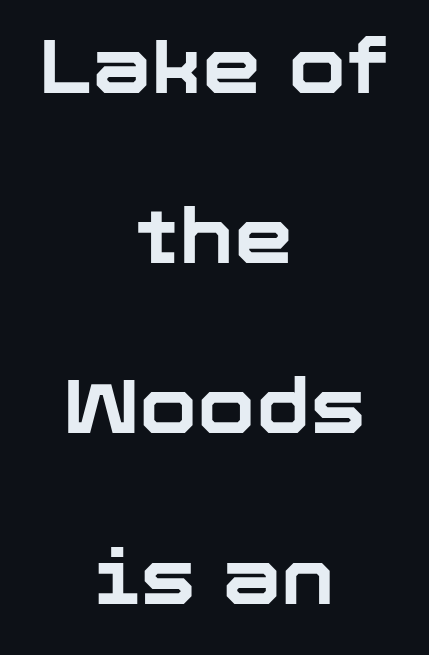
Q: Is the text bold? A: Yes.
Q: Is the text italic (slanted)? A: No, it is upright.
Q: Is the typeface a serif or a sans-serif typeface? A: Sans-serif.
Q: Is the text underlined? A: No.
Q: How is the paragraph aligned? A: Centered.
Q: Is the spacing between letters normal or unusually wide? A: Normal.
Q: Is the spacing between lines tight, normal or loose? A: Loose.
Q: Width (condensed, normal, or wide)? A: Normal.
Q: Stroke contrast? A: Low.
Q: x-height? A: Medium.
Q: Monospaced? A: No.
